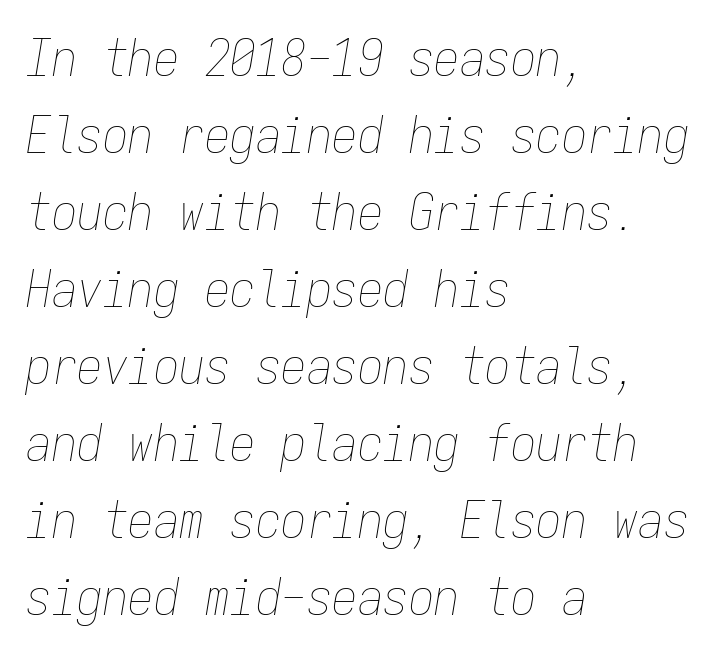
The image shows 51 px thin, condensed type, italic (leaning right), monospaced; set left-aligned, normal line spacing (1.51x), normal letter spacing, not underlined; low stroke contrast and a medium x-height.
